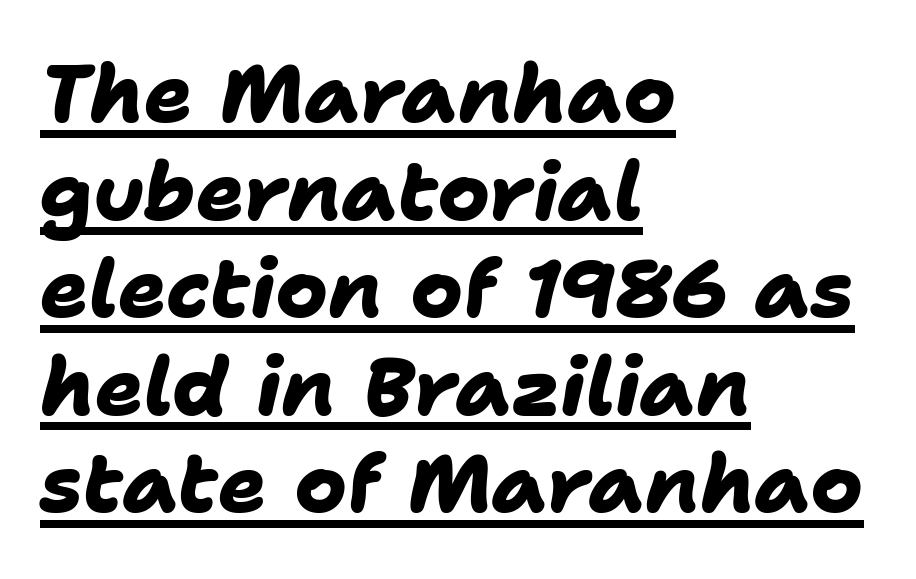
Q: Is the text bold? A: Yes.
Q: Is the typeface a serif or a sans-serif typeface? A: Sans-serif.
Q: Is the text underlined? A: Yes.
Q: How is the paragraph aligned? A: Left-aligned.
Q: Is the spacing between letters normal or unusually wide? A: Normal.
Q: Width (condensed, normal, or wide)? A: Normal.
Q: Stroke contrast? A: Low.
Q: x-height? A: Medium.
Q: Monospaced? A: No.
